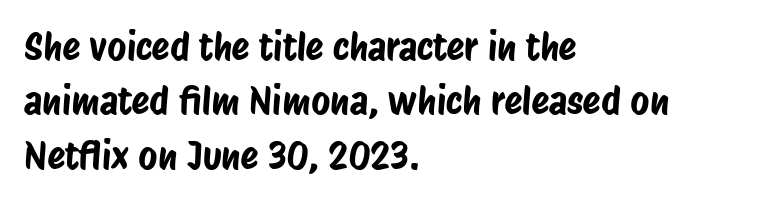
Q: Is the typeface a serif or a sans-serif typeface? A: Sans-serif.
Q: Is the text underlined? A: No.
Q: How is the paragraph aligned? A: Left-aligned.
Q: Is the spacing between letters normal or unusually wide? A: Normal.
Q: Is the spacing between lines tight, normal or loose? A: Normal.
Q: Width (condensed, normal, or wide)? A: Condensed.
Q: Stroke contrast? A: Low.
Q: x-height? A: Large.
Q: Monospaced? A: No.
